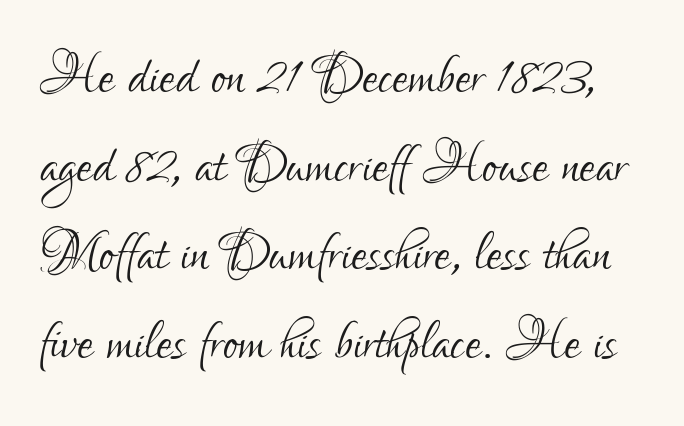
{"serif": "no", "bold": "no", "weight": "light", "width": "condensed", "stroke_contrast": "low", "x_height": "small", "monospaced": "no", "underline": "no", "line_spacing": "normal", "line_spacing_ratio": 1.25, "letter_spacing": "normal", "letter_spacing_em": 0.0, "glyph_px": 71}
